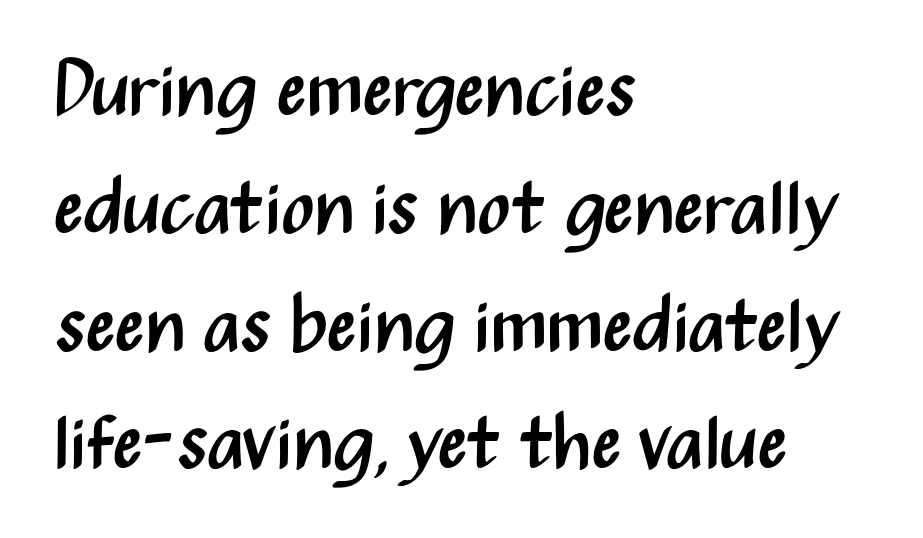
Q: Is the text bold? A: No.
Q: Is the text italic (slanted)? A: No, it is upright.
Q: Is the typeface a serif or a sans-serif typeface? A: Sans-serif.
Q: Is the text underlined? A: No.
Q: How is the paragraph aligned? A: Left-aligned.
Q: Is the spacing between letters normal or unusually wide? A: Normal.
Q: Is the spacing between lines tight, normal or loose? A: Normal.
Q: Width (condensed, normal, or wide)? A: Condensed.
Q: Stroke contrast? A: Medium.
Q: x-height? A: Medium.
Q: Monospaced? A: No.
